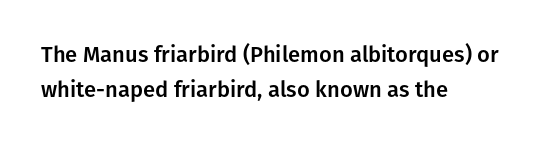
The image shows 22 px text type, upright; set left-aligned, normal line spacing (1.57x), normal letter spacing, not underlined.
